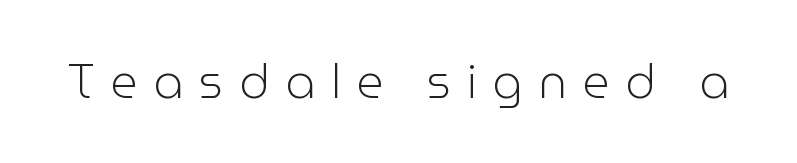
Is this a heavy cut? Hardly; it is regular or lighter. There is plenty of visible air inserted between adjacent glyphs. In terms of posture, this sample is upright. The words here are not underlined.
